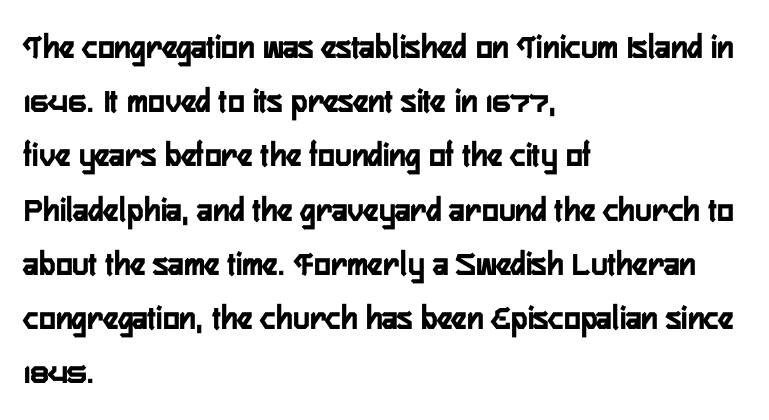
A typesetter would call this leading conventional body-copy spacing. What kind of face is this? One without serifs — a sans. Characters follow at the spacing the type designer built in. Visually the block forms a straight wall on the left and a jagged coastline on the right. The space directly below the letters is spotless. The type sits square on the baseline with zero lean.
